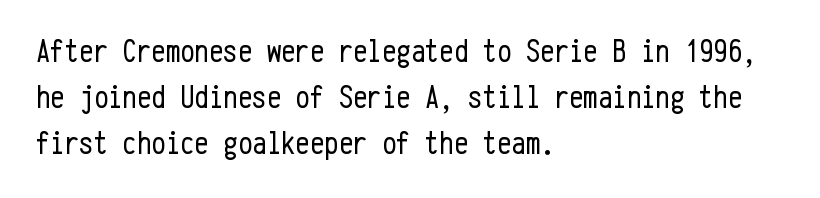
Q: Is the text bold? A: No.
Q: Is the text italic (slanted)? A: No, it is upright.
Q: Is the typeface a serif or a sans-serif typeface? A: Sans-serif.
Q: Is the text underlined? A: No.
Q: How is the paragraph aligned? A: Left-aligned.
Q: Is the spacing between letters normal or unusually wide? A: Normal.
Q: Is the spacing between lines tight, normal or loose? A: Normal.
Q: Width (condensed, normal, or wide)? A: Condensed.
Q: Stroke contrast? A: Low.
Q: x-height? A: Medium.
Q: Monospaced? A: Yes.
